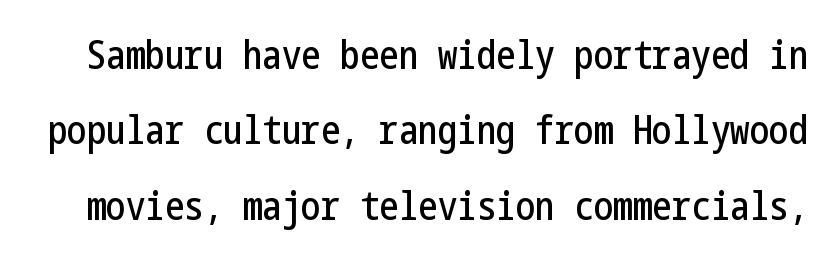
{"serif": "no", "italic": "no", "width": "condensed", "stroke_contrast": "low", "x_height": "medium", "underline": "no", "line_spacing": "loose", "line_spacing_ratio": 1.93, "letter_spacing": "normal", "letter_spacing_em": 0.0, "glyph_px": 39}
